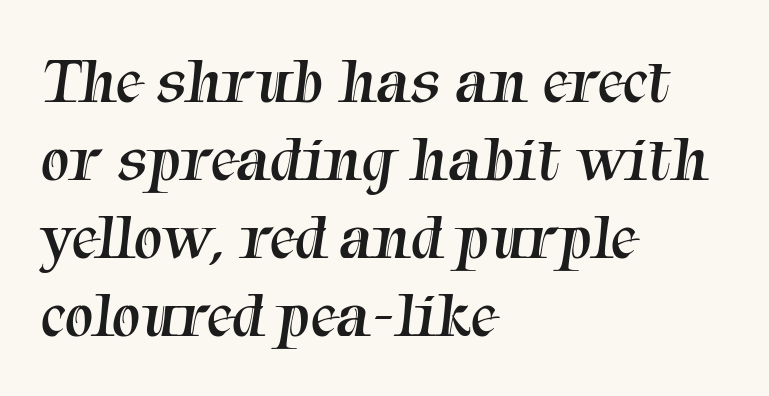
Spacing verdict: proportional, widths tailored to each character. Is this a heavy cut? Hardly; it is regular or lighter. In terms of letterform style, serifs are clearly present. Alignment: flush left. Check under the words: just untouched page. The rendering keeps characters at their native spacing.
